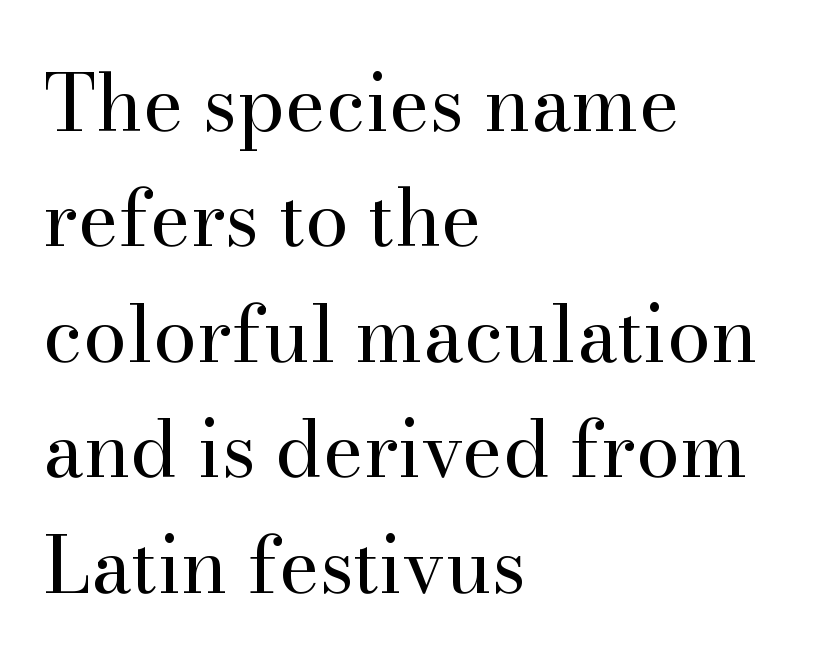
Q: Is the text bold? A: No.
Q: Is the text italic (slanted)? A: No, it is upright.
Q: Is the typeface a serif or a sans-serif typeface? A: Serif.
Q: Is the text underlined? A: No.
Q: How is the paragraph aligned? A: Left-aligned.
Q: Is the spacing between letters normal or unusually wide? A: Normal.
Q: Is the spacing between lines tight, normal or loose? A: Normal.
Q: Width (condensed, normal, or wide)? A: Normal.
Q: Stroke contrast? A: High.
Q: x-height? A: Small.
Q: Monospaced? A: No.
